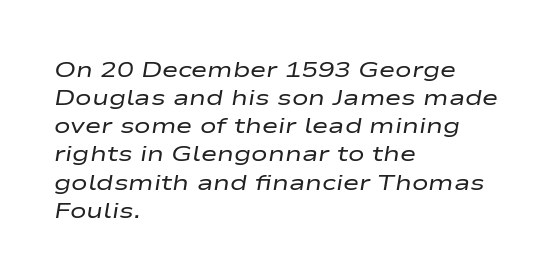
Q: Is the text bold? A: No.
Q: Is the text italic (slanted)? A: Yes, it leans right by about 9 degrees.
Q: Is the text underlined? A: No.
Q: How is the paragraph aligned? A: Left-aligned.
Q: Is the spacing between letters normal or unusually wide? A: Normal.
Q: Is the spacing between lines tight, normal or loose? A: Normal.
